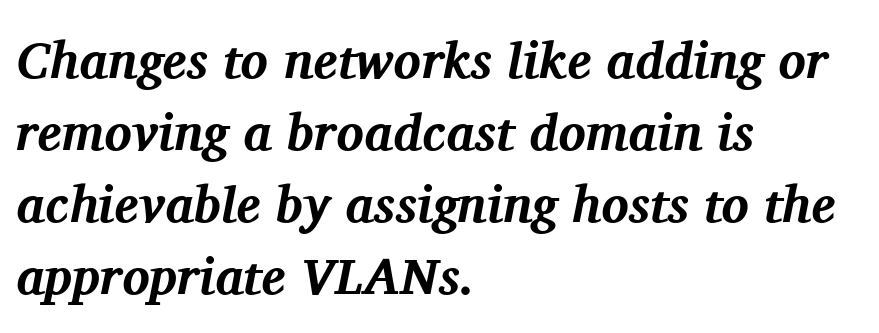
The setting favours the left margin, as ordinary paragraphs usually do. No word sits above an underline. The vertical gap from one line to the next is medium. You can tell from the footed stems that serif type was used.
